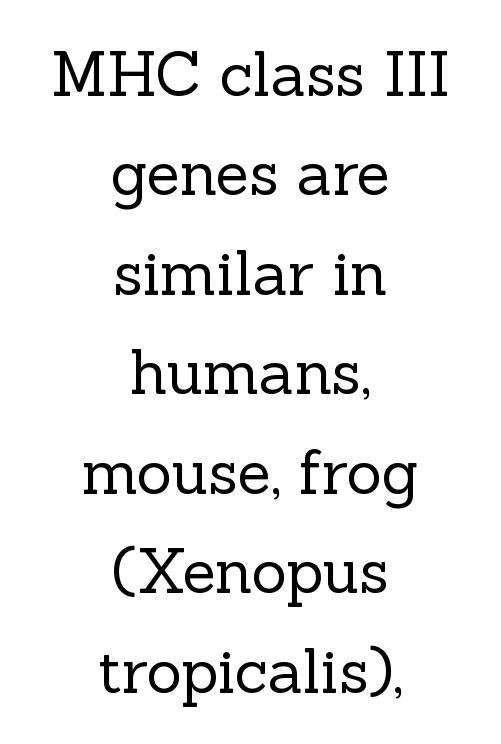
Q: Is the text bold? A: No.
Q: Is the text italic (slanted)? A: No, it is upright.
Q: Is the typeface a serif or a sans-serif typeface? A: Serif.
Q: Is the text underlined? A: No.
Q: How is the paragraph aligned? A: Centered.
Q: Is the spacing between letters normal or unusually wide? A: Normal.
Q: Is the spacing between lines tight, normal or loose? A: Normal.
Q: Width (condensed, normal, or wide)? A: Normal.
Q: x-height? A: Medium.
Q: Monospaced? A: No.
